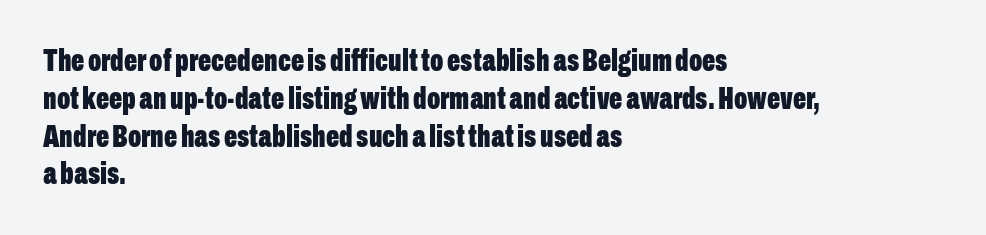
{"serif": "no", "italic": "no", "bold": "yes", "weight": "bold", "width": "condensed", "stroke_contrast": "low", "x_height": "medium", "monospaced": "no", "underline": "no", "align": "left", "line_spacing_ratio": 1.22, "letter_spacing": "normal", "letter_spacing_em": 0.0, "glyph_px": 31}
